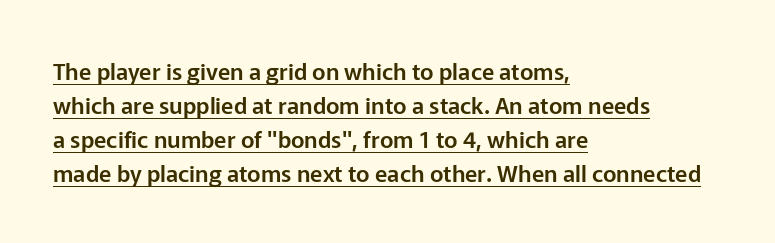
{"italic": "no", "underline": "yes", "align": "left", "line_spacing": "normal", "line_spacing_ratio": 1.48, "letter_spacing": "normal", "letter_spacing_em": 0.0, "glyph_px": 23}
